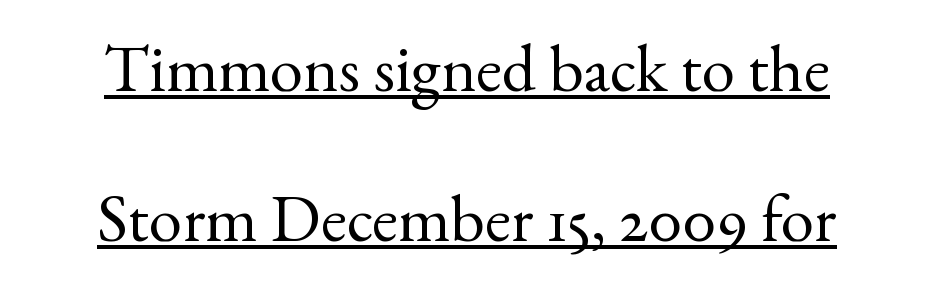
The image shows 67 px regular-weight serif type, upright; set centered, loose line spacing (2.24x), normal letter spacing, underlined; a small x-height.
